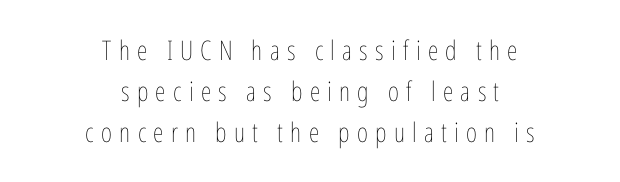
Q: Is the text bold? A: No.
Q: Is the text italic (slanted)? A: No, it is upright.
Q: Is the text underlined? A: No.
Q: How is the paragraph aligned? A: Centered.
Q: Is the spacing between letters normal or unusually wide? A: Unusually wide.
Q: Is the spacing between lines tight, normal or loose? A: Normal.
